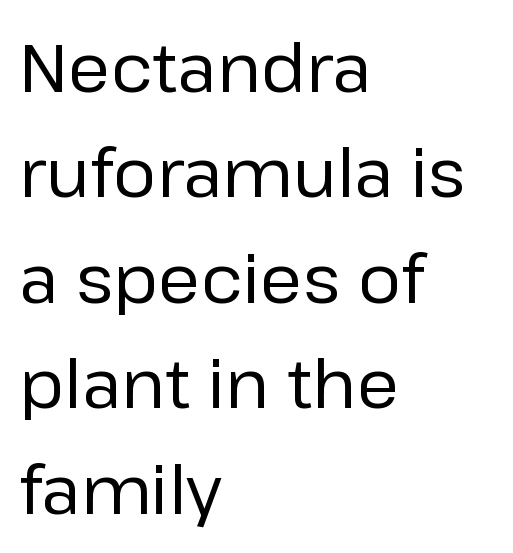
The image shows 68 px regular-weight sans-serif type, upright; set left-aligned, normal line spacing (1.55x), normal letter spacing, not underlined; low stroke contrast and a medium x-height.
